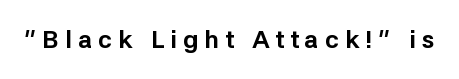
In terms of letterspacing, this is a distinctly airy, spread setting. Heft: maximum for text — a bold. The zone under the glyphs is completely vacant. The axis of the letterforms is exactly vertical.
